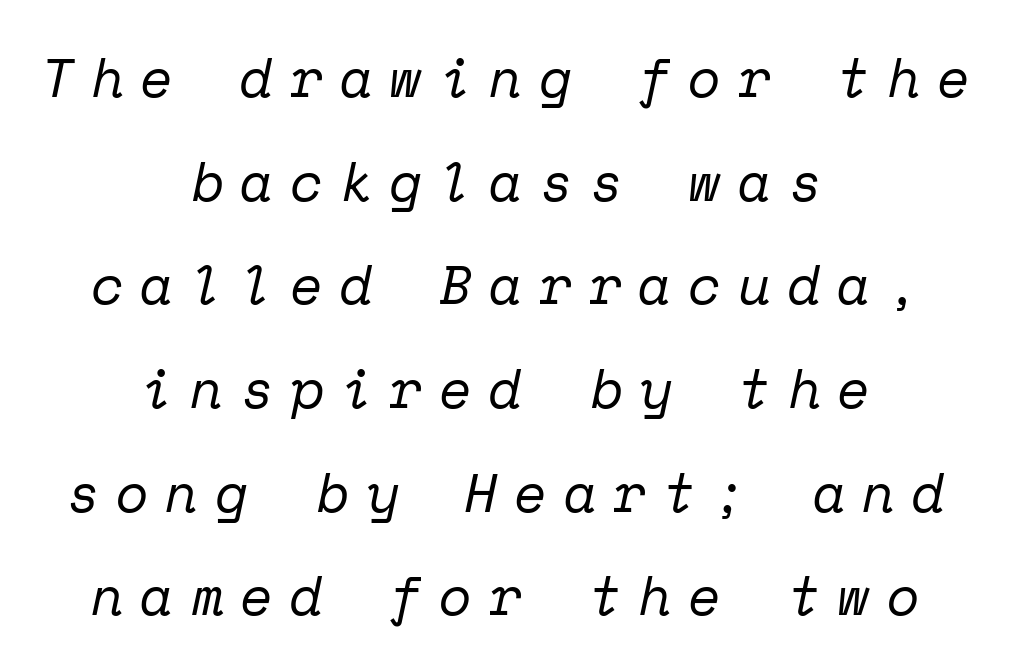
The image shows 54 px regular-weight serif type, italic (leaning right), monospaced; set centered, loose line spacing (1.92x), unusually wide letter spacing (+0.31 em), not underlined; low stroke contrast and a medium x-height.
